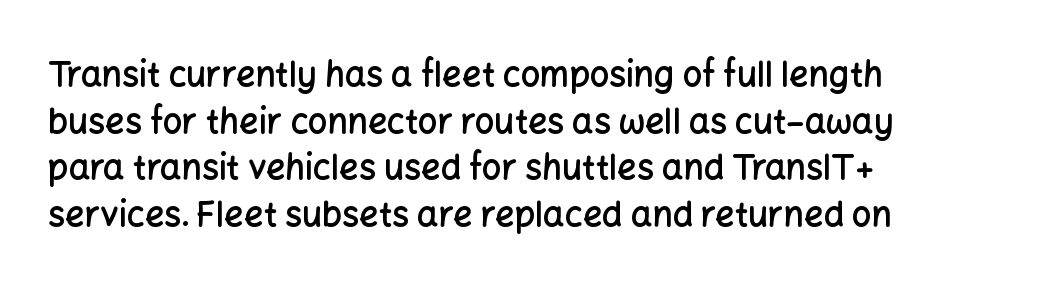
Is the letter spacing exaggerated? No — it looks like the ordinary default. Unmarked baselines from the first word to the last. Is there much room between lines? A standard amount, neither cramped nor airy. The rendering anchors every line to the left-hand side. This is the regular roman posture of the typeface. Grotesque or geometric, the face here clearly has no serifs.
